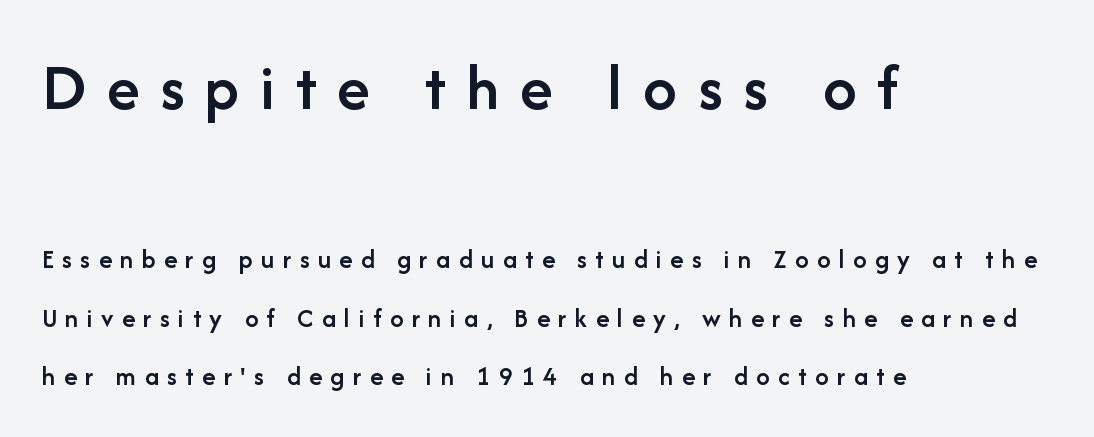
The image shows 67 px semibold sans-serif type, upright; set left-aligned, loose line spacing (2.17x), unusually wide letter spacing (+0.31 em), not underlined; the first (top) block is 2.48x larger; low stroke contrast and a medium x-height.
